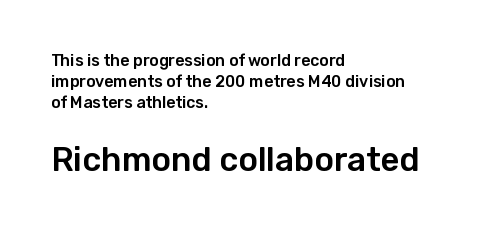
The image shows 33 px sans-serif type, upright; set left-aligned, normal line spacing (1.31x), normal letter spacing, not underlined; the second (bottom) block is 2.06x larger; low stroke contrast and a medium x-height.
